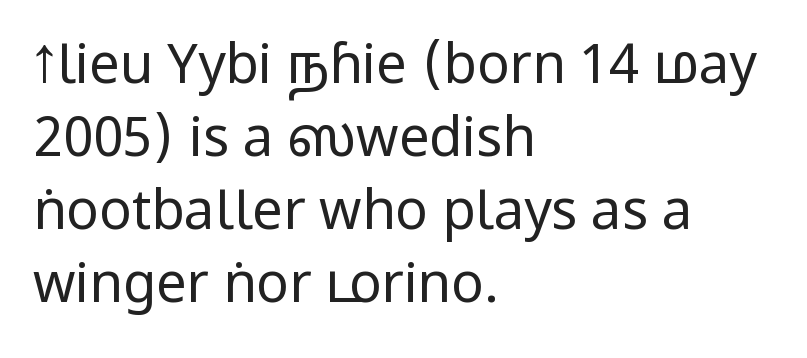
The image shows 54 px regular-weight, condensed sans-serif type, upright; set left-aligned, normal line spacing (1.35x), normal letter spacing, not underlined; low stroke contrast and a large x-height.
